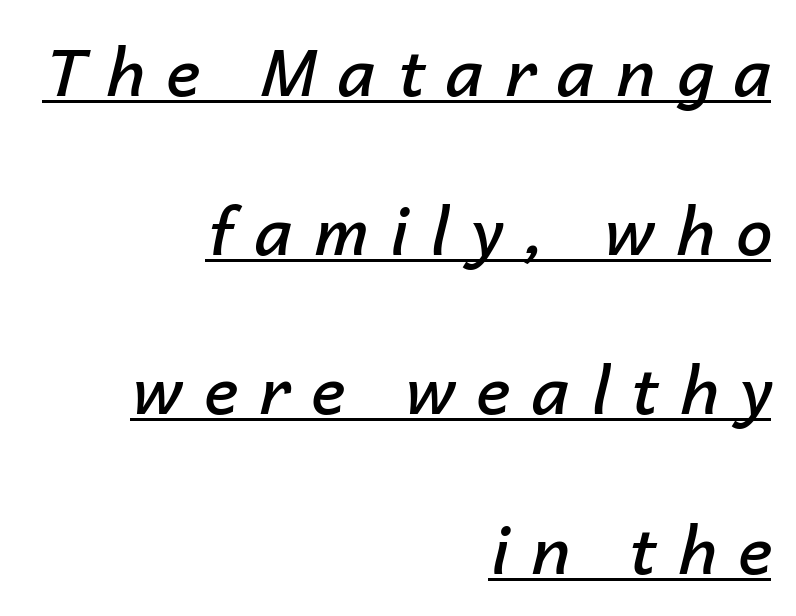
{"italic": "yes", "lean": "right", "slant_degrees": 14, "bold": "semi", "weight": "semibold", "width": "normal", "stroke_contrast": "low", "x_height": "medium", "monospaced": "no", "underline": "yes", "align": "right", "line_spacing": "loose", "line_spacing_ratio": 2.45, "letter_spacing": "wide", "letter_spacing_em": 0.33, "glyph_px": 65}
